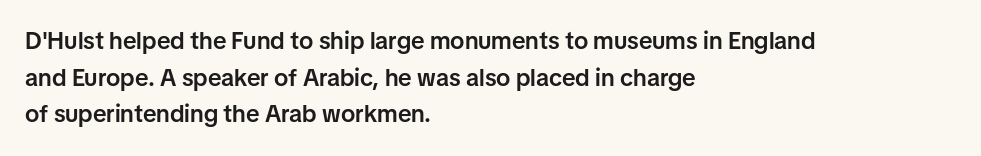
If you drew a line through each stem, it would be perfectly vertical. Each line starts at the same left margin while the right side varies. The string is rendered with underlining switched off. In terms of weight, the rendering is demibold, just under bold.
